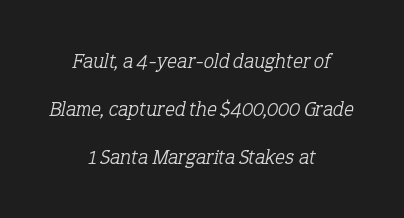
The image shows 21 px text type, italic (leaning right); set centered, loose line spacing (2.29x), normal letter spacing, not underlined.
